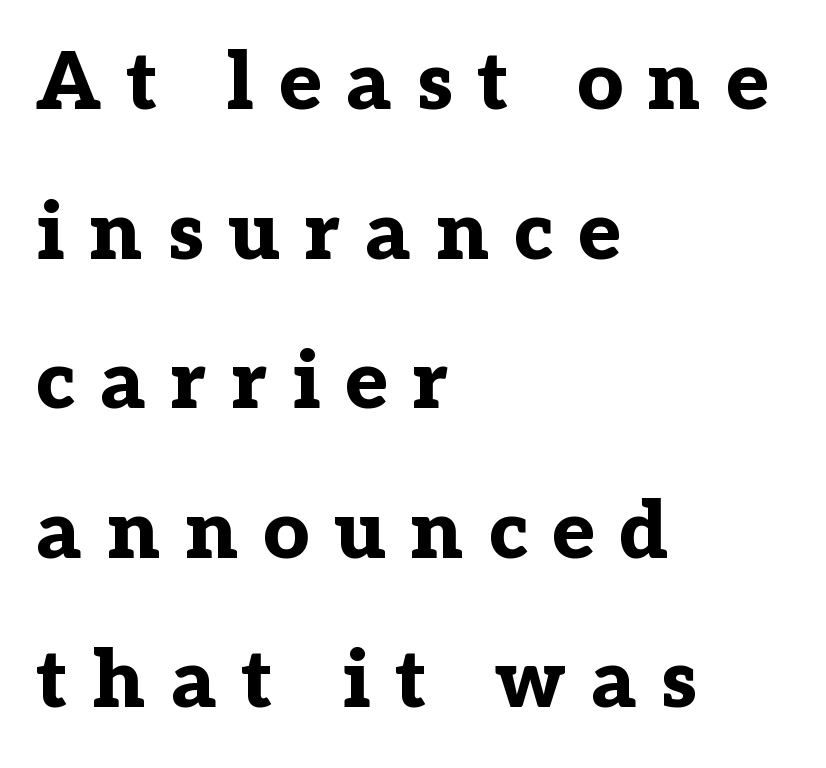
Q: Is the text bold? A: Yes.
Q: Is the text italic (slanted)? A: No, it is upright.
Q: Is the typeface a serif or a sans-serif typeface? A: Serif.
Q: Is the text underlined? A: No.
Q: How is the paragraph aligned? A: Left-aligned.
Q: Is the spacing between letters normal or unusually wide? A: Unusually wide.
Q: Width (condensed, normal, or wide)? A: Normal.
Q: Stroke contrast? A: Low.
Q: x-height? A: Medium.
Q: Monospaced? A: No.
